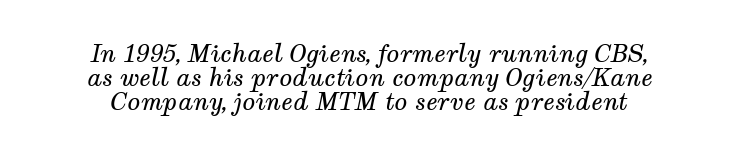
Q: Is the text bold? A: No.
Q: Is the text italic (slanted)? A: Yes, it leans right by about 12 degrees.
Q: Is the text underlined? A: No.
Q: How is the paragraph aligned? A: Centered.
Q: Is the spacing between letters normal or unusually wide? A: Normal.
Q: Is the spacing between lines tight, normal or loose? A: Tight.
